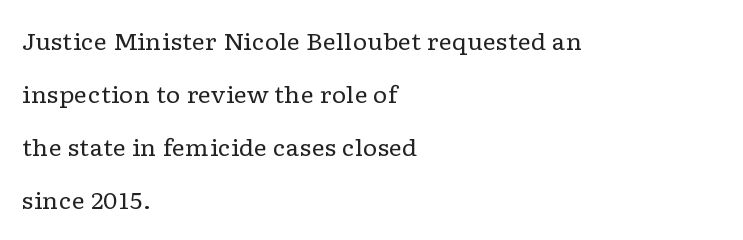
Q: Is the text bold? A: No.
Q: Is the text italic (slanted)? A: No, it is upright.
Q: Is the text underlined? A: No.
Q: How is the paragraph aligned? A: Left-aligned.
Q: Is the spacing between letters normal or unusually wide? A: Normal.
Q: Is the spacing between lines tight, normal or loose? A: Loose.
